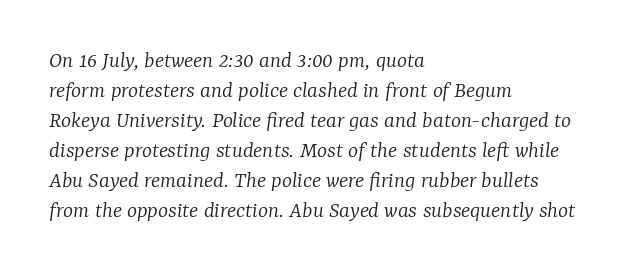
Q: Is the text bold? A: No.
Q: Is the text italic (slanted)? A: Yes, it leans right by about 7 degrees.
Q: Is the text underlined? A: No.
Q: How is the paragraph aligned? A: Left-aligned.
Q: Is the spacing between letters normal or unusually wide? A: Normal.
Q: Is the spacing between lines tight, normal or loose? A: Normal.
